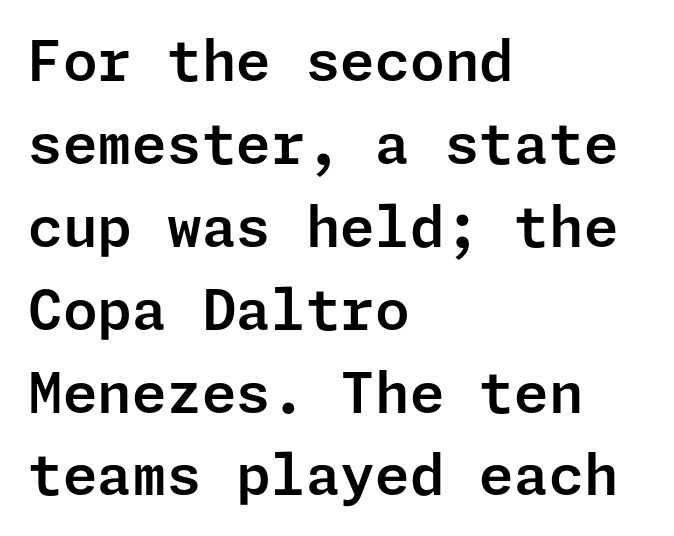
The image shows 56 px sans-serif type, upright; set left-aligned, normal line spacing (1.48x), normal letter spacing, not underlined; low stroke contrast and a medium x-height.
